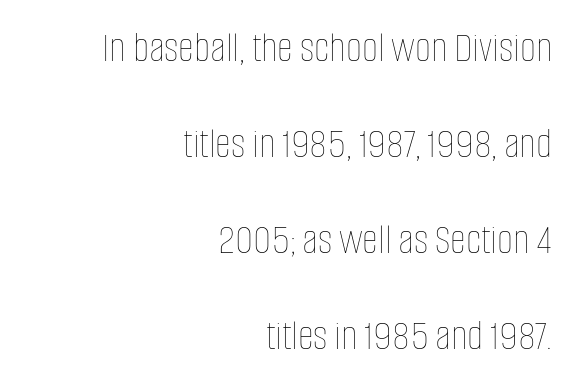
Q: Is the text bold? A: No.
Q: Is the text italic (slanted)? A: No, it is upright.
Q: Is the text underlined? A: No.
Q: How is the paragraph aligned? A: Right-aligned.
Q: Is the spacing between letters normal or unusually wide? A: Normal.
Q: Is the spacing between lines tight, normal or loose? A: Loose.
Q: Width (condensed, normal, or wide)? A: Condensed.
Q: Stroke contrast? A: Low.
Q: x-height? A: Large.
Q: Monospaced? A: No.
